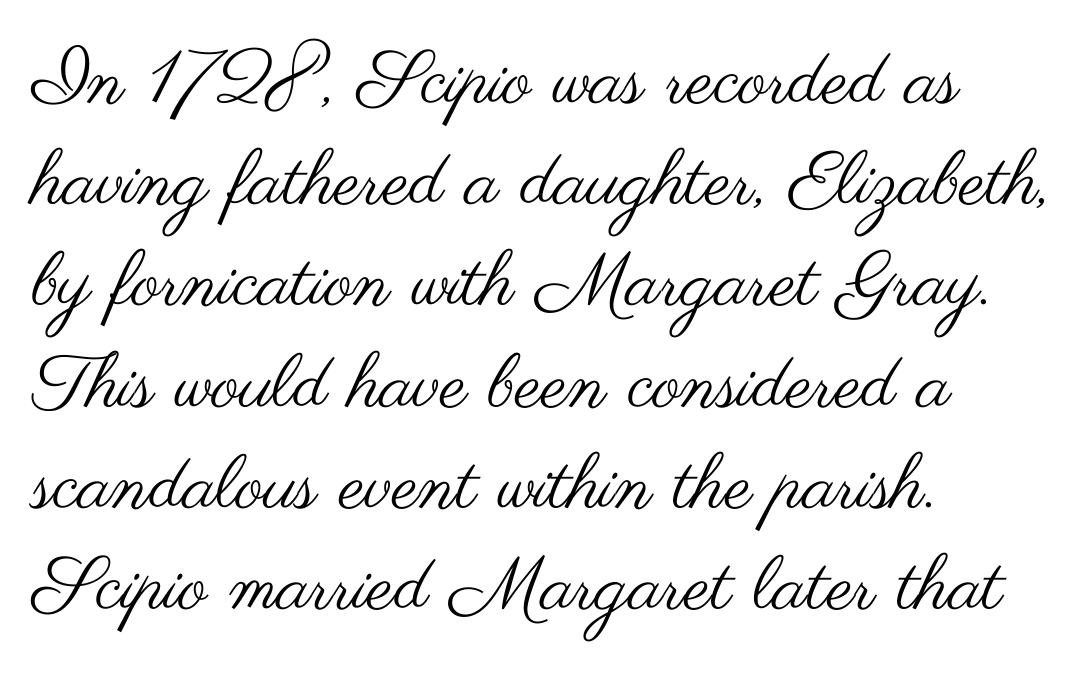
{"serif": "no", "bold": "no", "weight": "regular", "width": "wide", "stroke_contrast": "medium", "x_height": "small", "monospaced": "no", "underline": "no", "align": "left", "line_spacing": "normal", "line_spacing_ratio": 1.35, "letter_spacing": "normal", "letter_spacing_em": 0.0, "glyph_px": 75}
